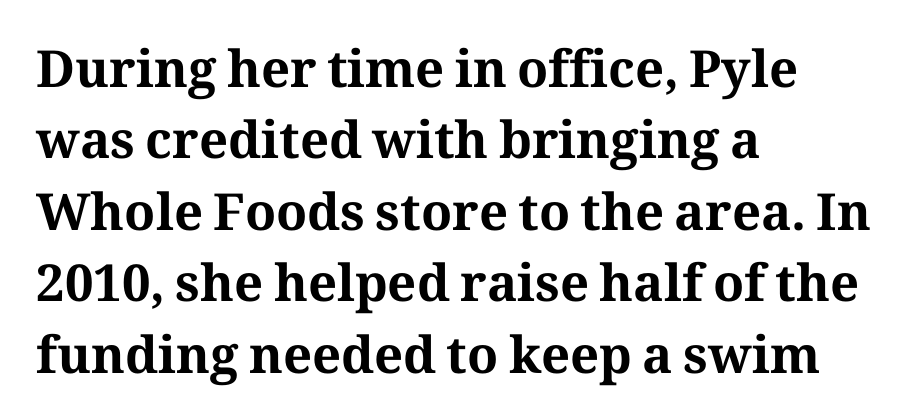
The image shows 51 px bold serif type, upright; set left-aligned, normal line spacing (1.4x), normal letter spacing, not underlined; medium stroke contrast and a medium x-height.
